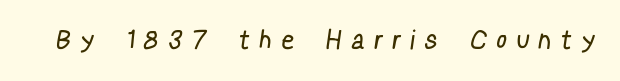
The letters are spread apart with noticeably loose tracking. Glance below the letters and you will spot only blank space. Bold? No — there's no thickening of the strokes.
